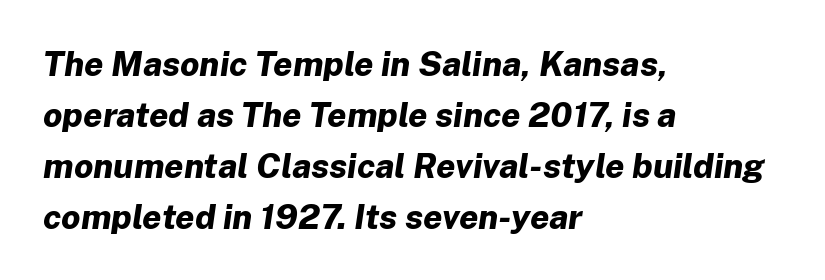
The image shows 34 px bold type, italic (leaning right); set left-aligned, normal line spacing (1.5x), normal letter spacing, not underlined; low stroke contrast and a medium x-height.
